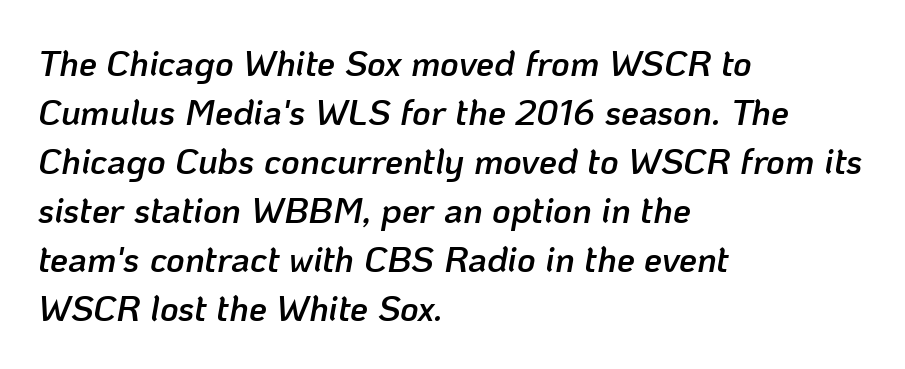
Nothing unusual about the tracking: characters are spaced as the font intends. Quick note: interline space is typical. The baseline area is clear. Horizontal alignment here is leftward, the default for most running prose.
